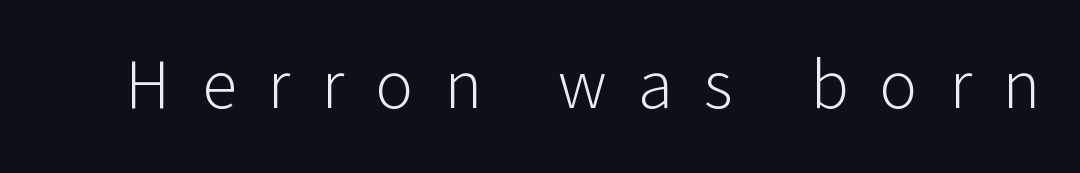
Does the type have serifs? No, each stem ends abruptly. Students, note that the glyphs here are deliberately spaced far apart. Letters rest on an invisible, unmarked baseline. Caption: face not bold, strokes unweighted. Characters remain perfectly vertical along every line.
